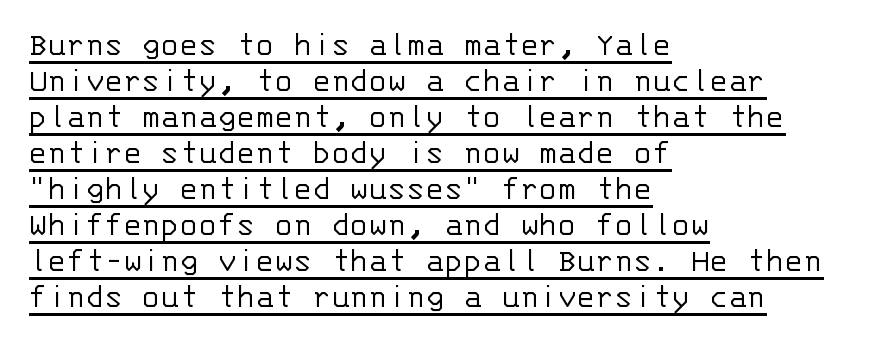
Q: Is the text bold? A: No.
Q: Is the text italic (slanted)? A: No, it is upright.
Q: Is the typeface a serif or a sans-serif typeface? A: Sans-serif.
Q: Is the text underlined? A: Yes.
Q: How is the paragraph aligned? A: Left-aligned.
Q: Is the spacing between letters normal or unusually wide? A: Normal.
Q: Is the spacing between lines tight, normal or loose? A: Tight.
Q: Width (condensed, normal, or wide)? A: Normal.
Q: Stroke contrast? A: Low.
Q: x-height? A: Large.
Q: Monospaced? A: Yes.
